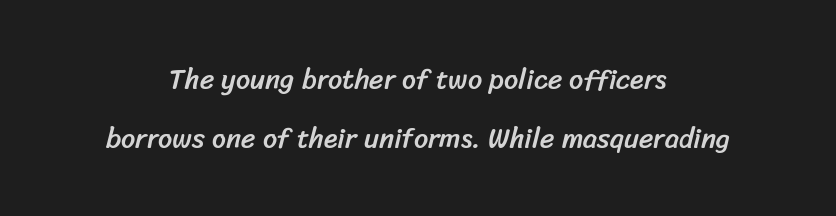
{"serif": "no", "width": "normal", "stroke_contrast": "low", "x_height": "medium", "monospaced": "no", "underline": "no", "align": "center", "line_spacing": "loose", "line_spacing_ratio": 2.09, "letter_spacing": "normal", "letter_spacing_em": 0.0, "glyph_px": 28}
